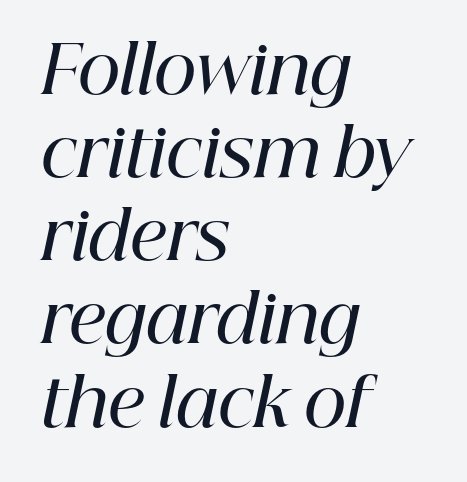
{"serif": "yes", "italic": "yes", "lean": "right", "slant_degrees": 12, "bold": "semi", "weight": "semibold", "width": "normal", "stroke_contrast": "high", "x_height": "medium", "monospaced": "no", "underline": "no", "align": "left", "line_spacing": "normal", "line_spacing_ratio": 1.26, "letter_spacing": "normal", "letter_spacing_em": 0.0, "glyph_px": 66}
